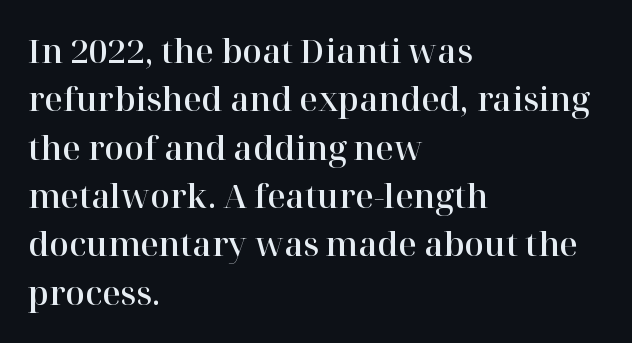
The image shows 32 px serif type, upright; set left-aligned, normal line spacing (1.51x), normal letter spacing, not underlined; high stroke contrast and a medium x-height.
